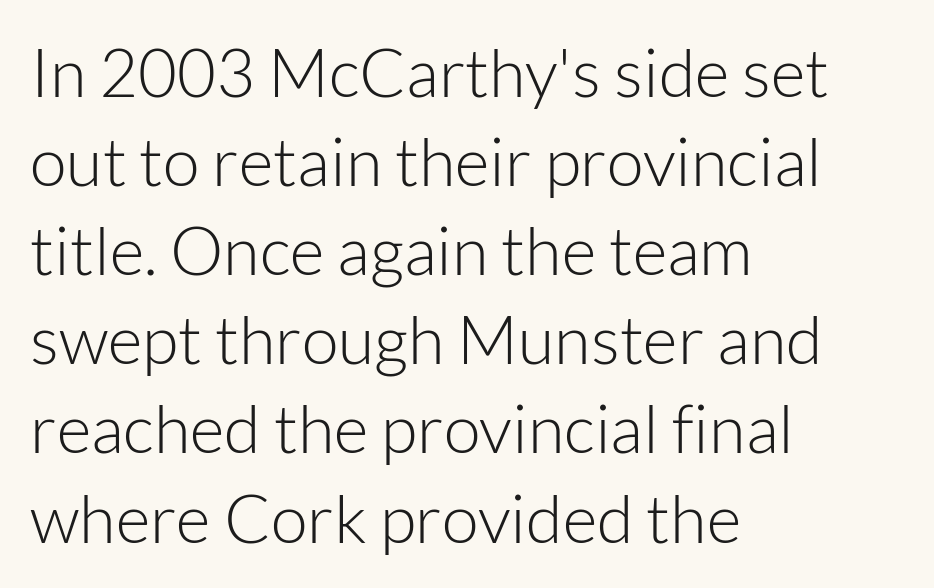
Does the lettering tilt? It doesn't — this is upright. A typesetter would call this proportional, since set widths differ per character. If you measured baseline to baseline, you'd find a middling distance. Bare-footed words on every line. Does the type have serifs? No, each stem ends abruptly. Compared with a typical body face, this is equally light or lighter still.
